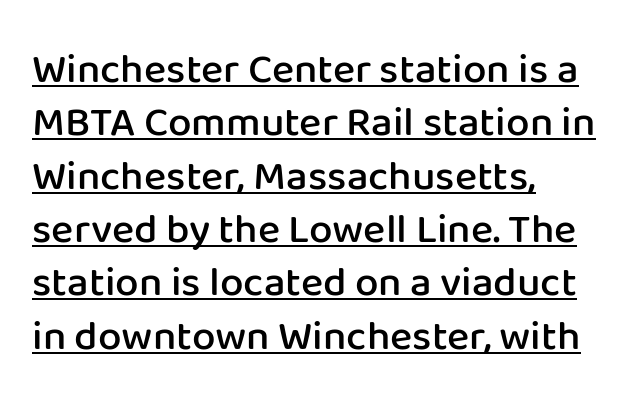
Q: Is the text bold? A: Semi-bold.
Q: Is the text italic (slanted)? A: No, it is upright.
Q: Is the typeface a serif or a sans-serif typeface? A: Sans-serif.
Q: Is the text underlined? A: Yes.
Q: How is the paragraph aligned? A: Left-aligned.
Q: Is the spacing between letters normal or unusually wide? A: Normal.
Q: Is the spacing between lines tight, normal or loose? A: Normal.
Q: Width (condensed, normal, or wide)? A: Normal.
Q: Stroke contrast? A: Low.
Q: x-height? A: Medium.
Q: Monospaced? A: No.
